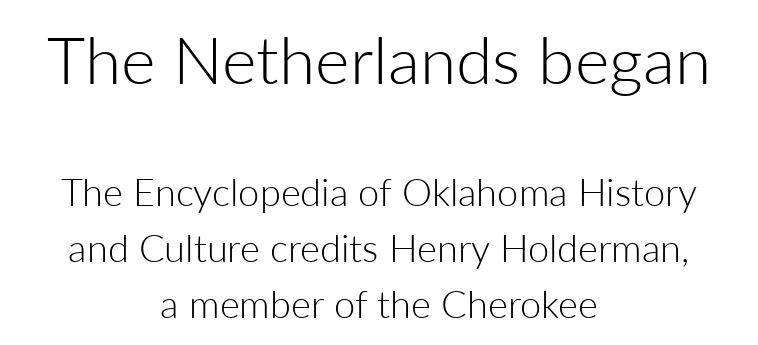
{"serif": "no", "italic": "no", "bold": "no", "weight": "light", "width": "normal", "stroke_contrast": "low", "x_height": "medium", "monospaced": "no", "underline": "no", "align": "center", "line_spacing": "normal", "line_spacing_ratio": 1.47, "letter_spacing": "normal", "letter_spacing_em": 0.0, "larger_block": "first", "size_ratio": 1.74, "glyph_px": 66}
